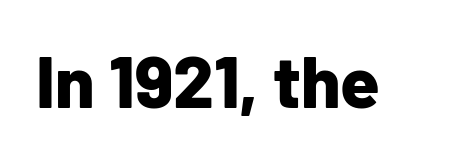
Q: Is the text bold? A: Yes.
Q: Is the text italic (slanted)? A: No, it is upright.
Q: Is the typeface a serif or a sans-serif typeface? A: Sans-serif.
Q: Is the text underlined? A: No.
Q: Is the spacing between letters normal or unusually wide? A: Normal.
Q: Width (condensed, normal, or wide)? A: Normal.
Q: Stroke contrast? A: Low.
Q: x-height? A: Medium.
Q: Monospaced? A: No.
